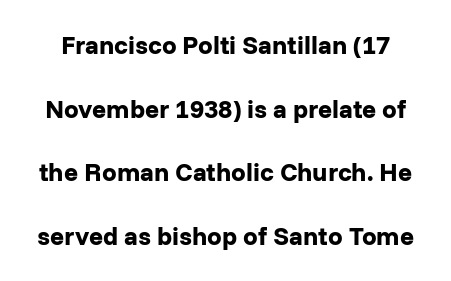
Clear beneath every line of the passage. Pretty heavy lettering here — definitely bold. Nobody touched the tracking dial on this one. Students, observe: this is what heavily led, spacious text looks like.
